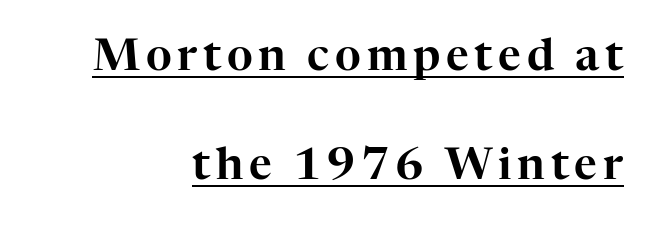
{"serif": "yes", "italic": "no", "width": "normal", "stroke_contrast": "high", "x_height": "medium", "monospaced": "no", "underline": "yes", "align": "right", "line_spacing": "loose", "line_spacing_ratio": 2.48, "glyph_px": 44}
